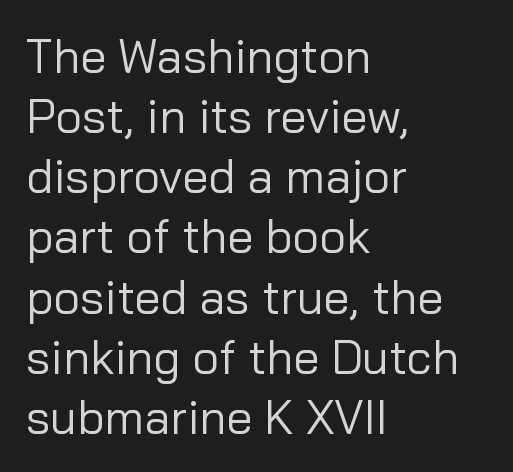
The image shows 47 px regular-weight sans-serif type, upright; set left-aligned, normal line spacing (1.28x), normal letter spacing, not underlined; low stroke contrast and a medium x-height.
